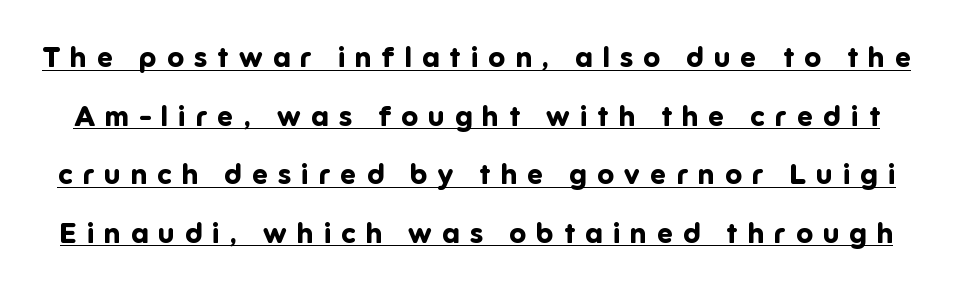
The image shows 28 px bold sans-serif type, upright; set loose line spacing (2.09x), unusually wide letter spacing (+0.37 em), underlined; low stroke contrast and a medium x-height.
